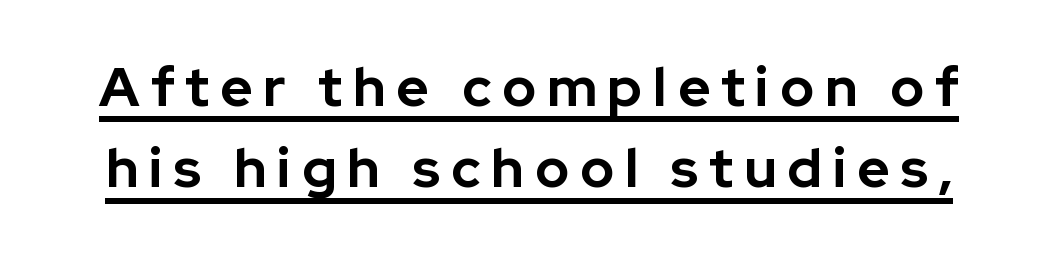
{"serif": "no", "italic": "no", "bold": "yes", "weight": "bold", "width": "normal", "stroke_contrast": "low", "x_height": "medium", "monospaced": "no", "underline": "yes", "line_spacing": "normal", "line_spacing_ratio": 1.48, "letter_spacing": "wide", "letter_spacing_em": 0.2, "glyph_px": 55}
